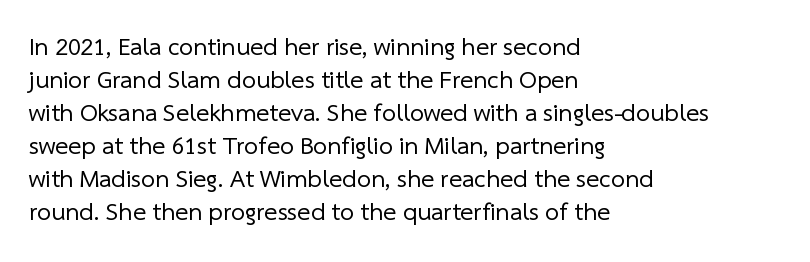
{"bold": "no", "underline": "no", "align": "left", "line_spacing": "normal", "line_spacing_ratio": 1.32, "letter_spacing": "normal", "letter_spacing_em": 0.0, "glyph_px": 25}
